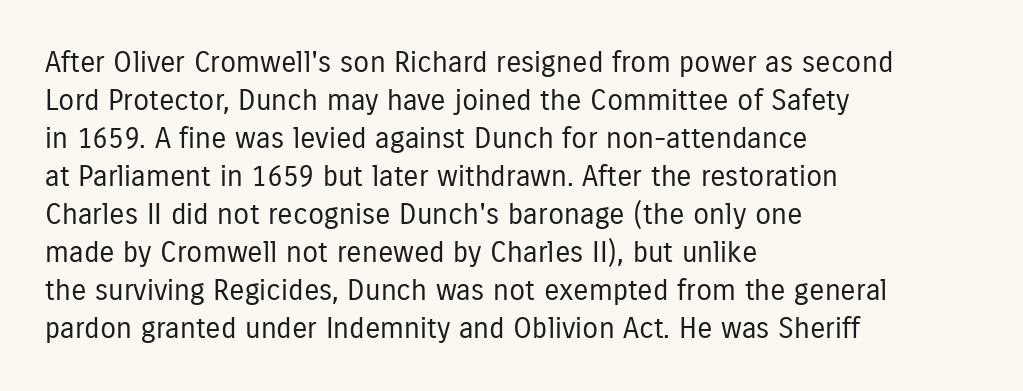
The image shows 29 px regular-weight, condensed sans-serif type, upright; set left-aligned, normal line spacing (1.31x), normal letter spacing, not underlined; low stroke contrast and a medium x-height.
